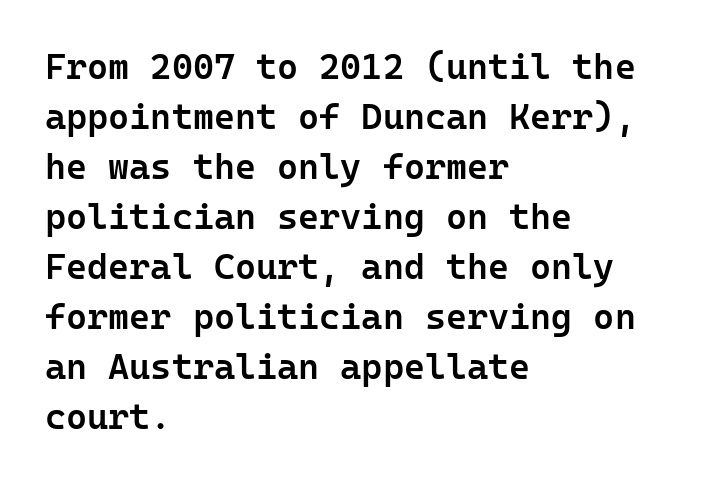
The image shows 36 px semibold sans-serif type, upright, monospaced; set left-aligned, normal line spacing (1.39x), normal letter spacing, not underlined; low stroke contrast and a medium x-height.
